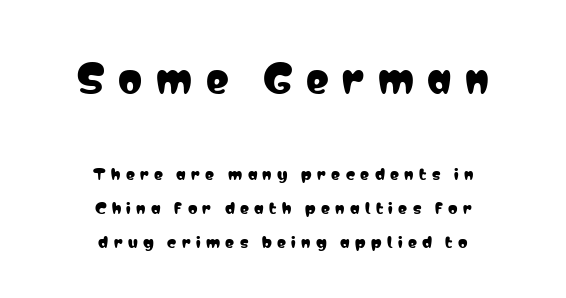
{"serif": "no", "italic": "no", "width": "condensed", "stroke_contrast": "low", "x_height": "medium", "monospaced": "no", "underline": "no", "align": "center", "line_spacing": "loose", "line_spacing_ratio": 2.26, "letter_spacing": "wide", "letter_spacing_em": 0.36, "larger_block": "first", "size_ratio": 2.53, "glyph_px": 38}
